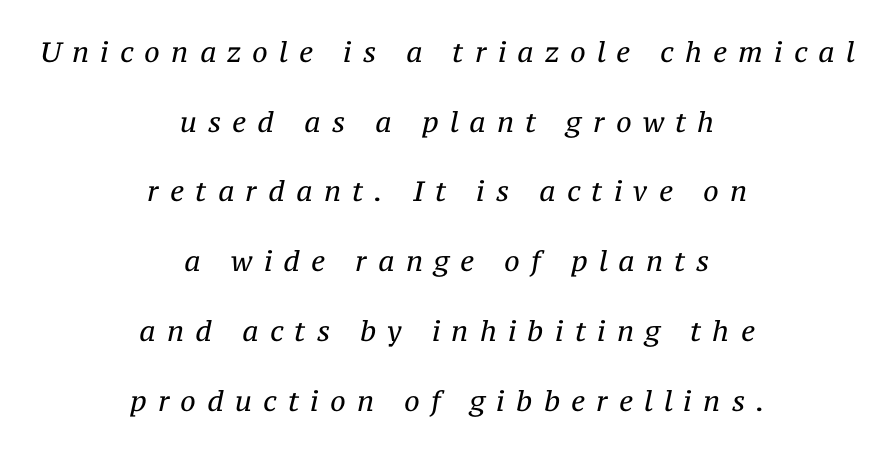
The typography opts for an oblique posture over an upright one. The type family on display is of the serif kind. Letter spacing: wide. The strokes are not fattened; the text isn't bold. Airy leading. The paragraph shown floats in the horizontal middle.
